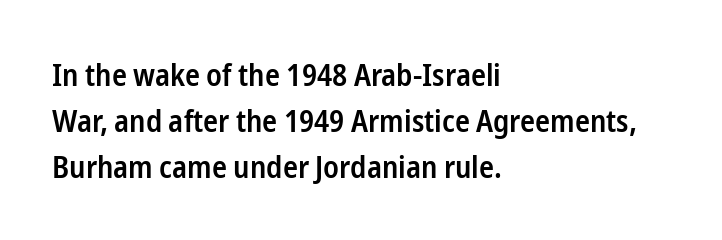
{"serif": "no", "italic": "no", "bold": "semi", "weight": "semibold", "width": "condensed", "stroke_contrast": "low", "x_height": "medium", "monospaced": "no", "underline": "no", "align": "left", "line_spacing": "normal", "line_spacing_ratio": 1.48, "letter_spacing": "normal", "letter_spacing_em": 0.0, "glyph_px": 31}
